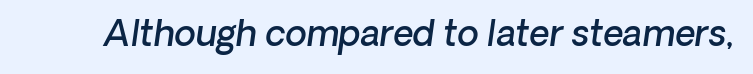
The image shows 35 px semibold type, italic (leaning right); set normal letter spacing, not underlined; low stroke contrast and a medium x-height.
